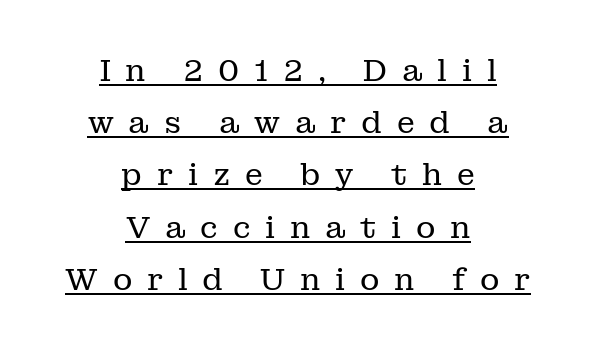
The image shows 30 px regular-weight serif type, upright; set centered, line spacing 1.74x, unusually wide letter spacing (+0.49 em), underlined; low stroke contrast and a medium x-height.
